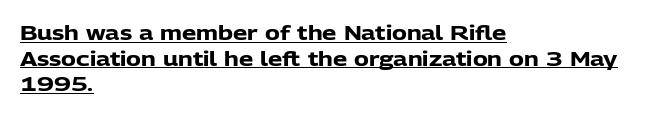
Q: Is the text bold? A: Yes.
Q: Is the text italic (slanted)? A: No, it is upright.
Q: Is the text underlined? A: Yes.
Q: How is the paragraph aligned? A: Left-aligned.
Q: Is the spacing between letters normal or unusually wide? A: Normal.
Q: Is the spacing between lines tight, normal or loose? A: Normal.
